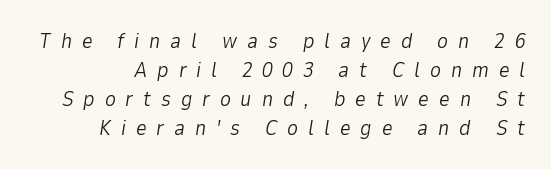
{"italic": "yes", "lean": "right", "slant_degrees": 9, "bold": "no", "underline": "no", "line_spacing": "normal", "line_spacing_ratio": 1.38, "letter_spacing": "wide", "letter_spacing_em": 0.47, "glyph_px": 21}
